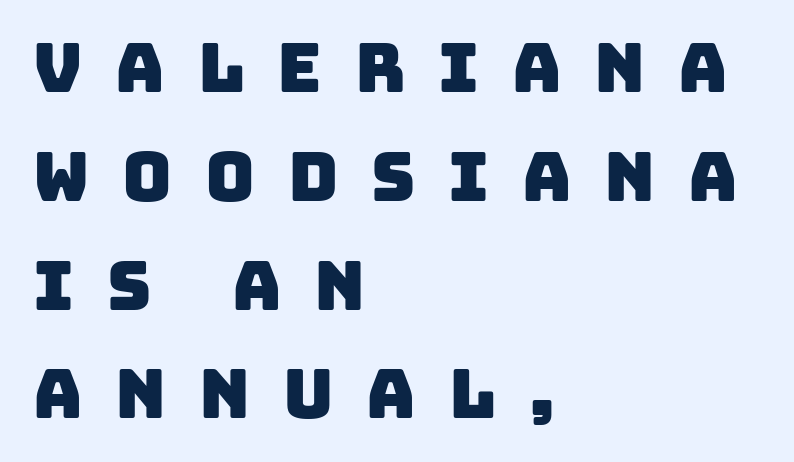
The image shows 68 px sans-serif type; set left-aligned, normal line spacing (1.6x), unusually wide letter spacing (+0.48 em), not underlined; low stroke contrast and a large x-height.
